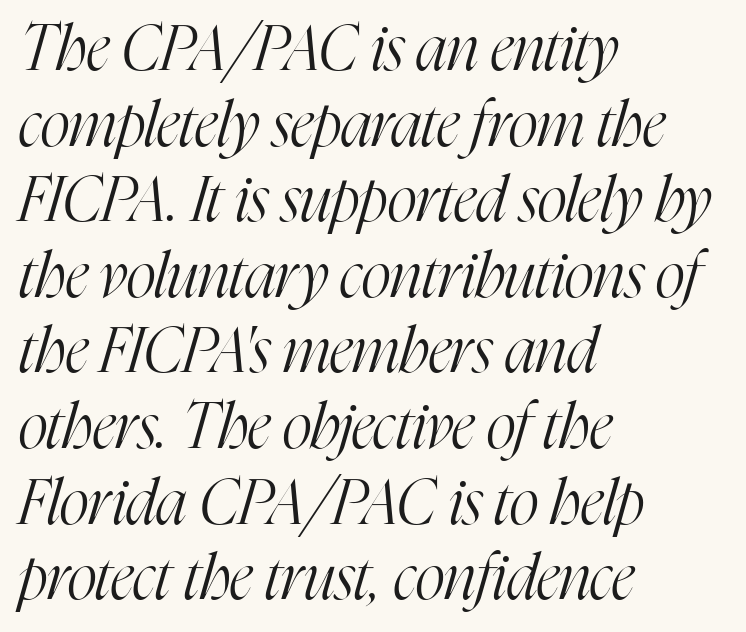
{"serif": "yes", "italic": "yes", "lean": "right", "slant_degrees": 16, "bold": "no", "weight": "light", "width": "condensed", "stroke_contrast": "high", "x_height": "medium", "monospaced": "no", "underline": "no", "align": "left", "line_spacing_ratio": 1.2, "letter_spacing": "normal", "letter_spacing_em": 0.0, "glyph_px": 63}
